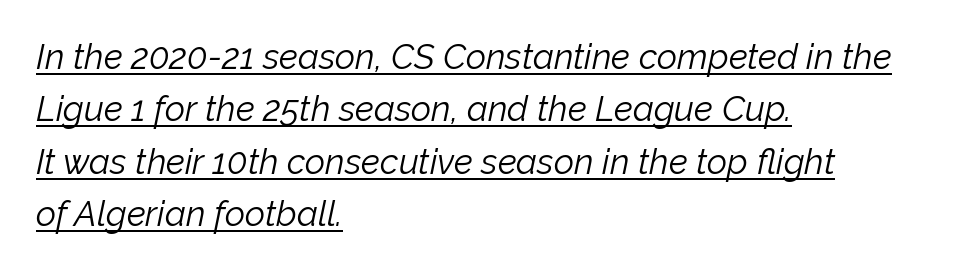
These lines sit exactly where default settings would place them. Compared with a typical body face, this is equally light or lighter still. You could not count columns in this text — the font is proportionally spaced. Line beginnings align vertically; line endings do not. The line texture is even and compact thanks to regular tracking. A rule runs beneath these lines of type.
